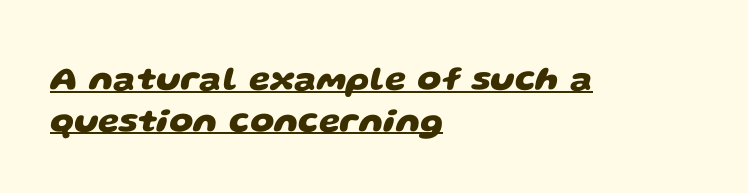
The image shows 34 px heavy, wide sans-serif type; set left-aligned, line spacing 1.23x, normal letter spacing, underlined; low stroke contrast and a large x-height.
